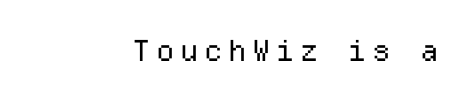
The image shows 29 px regular-weight sans-serif type, upright, monospaced; set not underlined; low stroke contrast and a medium x-height.
